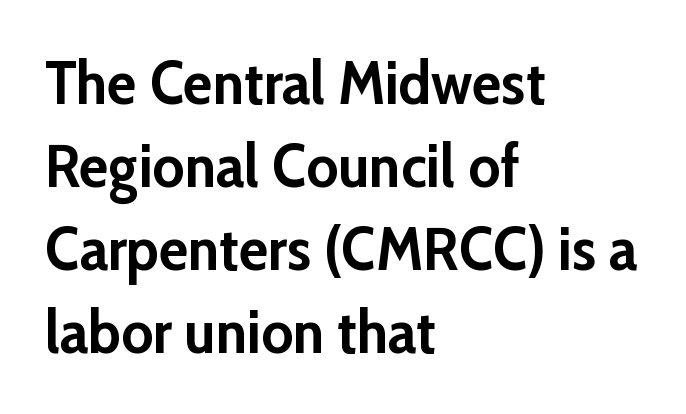
Q: Is the text bold? A: Yes.
Q: Is the text italic (slanted)? A: No, it is upright.
Q: Is the typeface a serif or a sans-serif typeface? A: Sans-serif.
Q: Is the text underlined? A: No.
Q: How is the paragraph aligned? A: Left-aligned.
Q: Is the spacing between letters normal or unusually wide? A: Normal.
Q: Is the spacing between lines tight, normal or loose? A: Normal.
Q: Width (condensed, normal, or wide)? A: Normal.
Q: Stroke contrast? A: Low.
Q: x-height? A: Medium.
Q: Monospaced? A: No.
